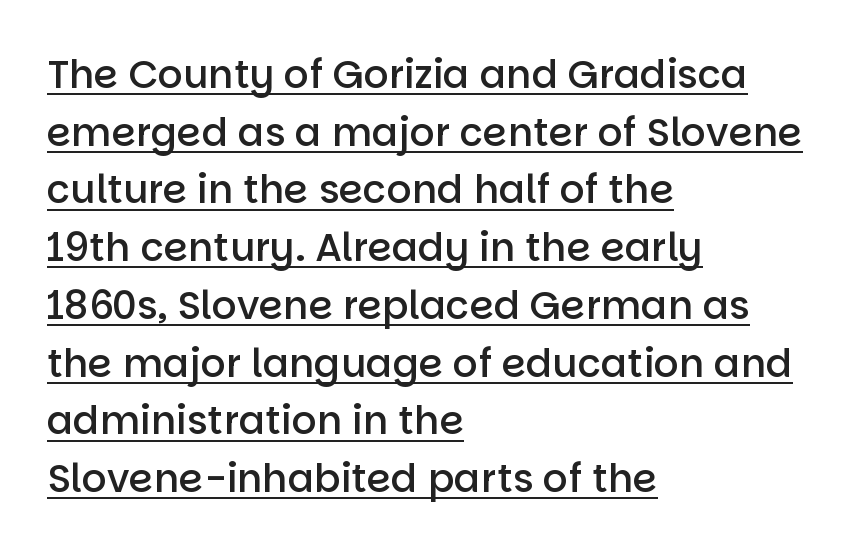
The image shows 39 px semibold sans-serif type, upright; set left-aligned, normal line spacing (1.48x), normal letter spacing, underlined; low stroke contrast and a large x-height.
